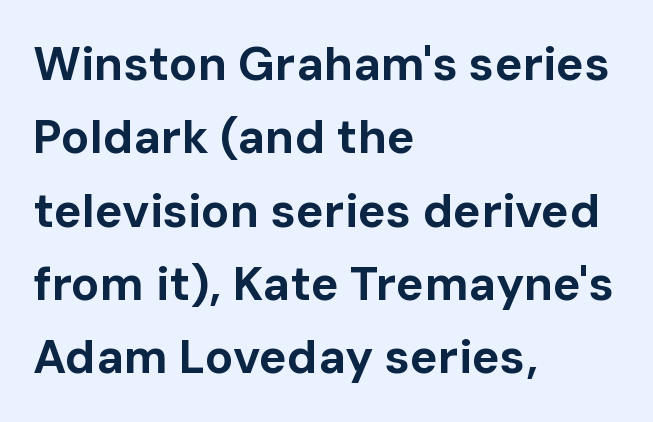
The image shows 47 px bold sans-serif type, upright; set left-aligned, normal line spacing (1.56x), normal letter spacing, not underlined; low stroke contrast and a medium x-height.
